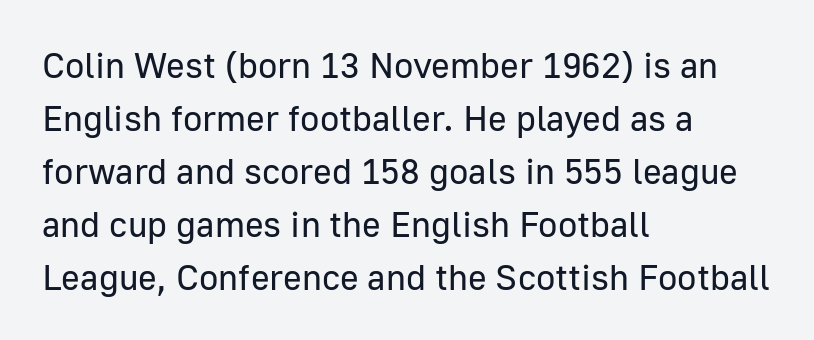
The image shows 36 px regular-weight sans-serif type, upright; set left-aligned, normal line spacing (1.47x), normal letter spacing, not underlined; low stroke contrast and a medium x-height.
